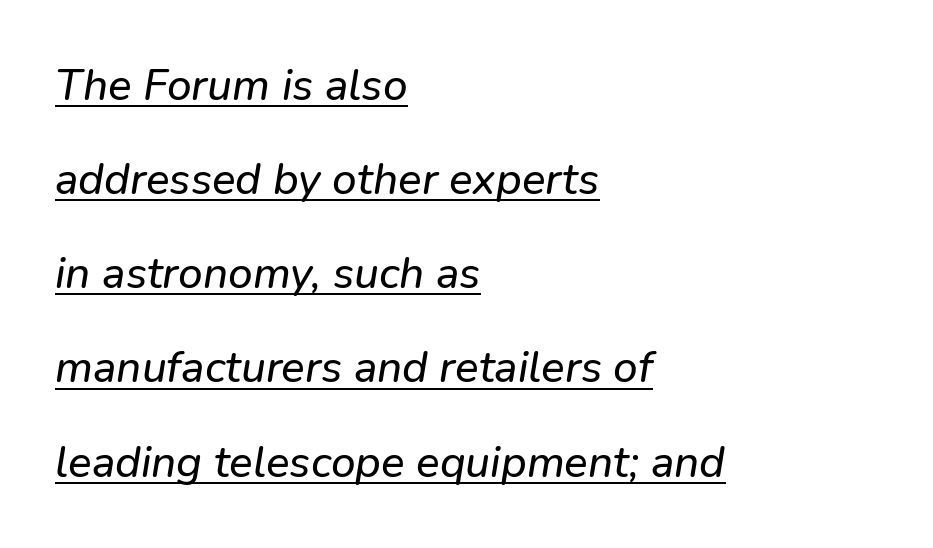
{"serif": "no", "width": "normal", "stroke_contrast": "low", "x_height": "medium", "monospaced": "no", "underline": "yes", "align": "left", "line_spacing": "loose", "line_spacing_ratio": 2.14, "letter_spacing": "normal", "letter_spacing_em": 0.0, "glyph_px": 44}
